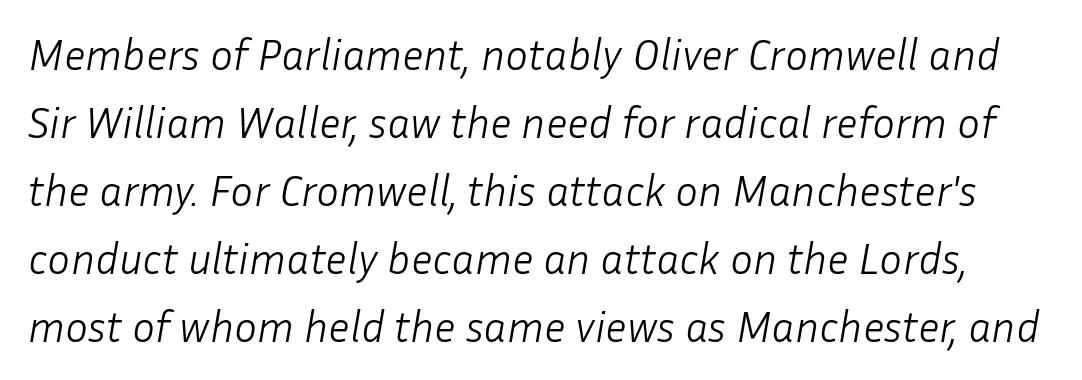
Q: Is the text bold? A: No.
Q: Is the text italic (slanted)? A: Yes, it leans right by about 10 degrees.
Q: Is the text underlined? A: No.
Q: Is the spacing between letters normal or unusually wide? A: Normal.
Q: Is the spacing between lines tight, normal or loose? A: Normal.
Q: Width (condensed, normal, or wide)? A: Normal.
Q: Stroke contrast? A: Low.
Q: x-height? A: Medium.
Q: Monospaced? A: No.
